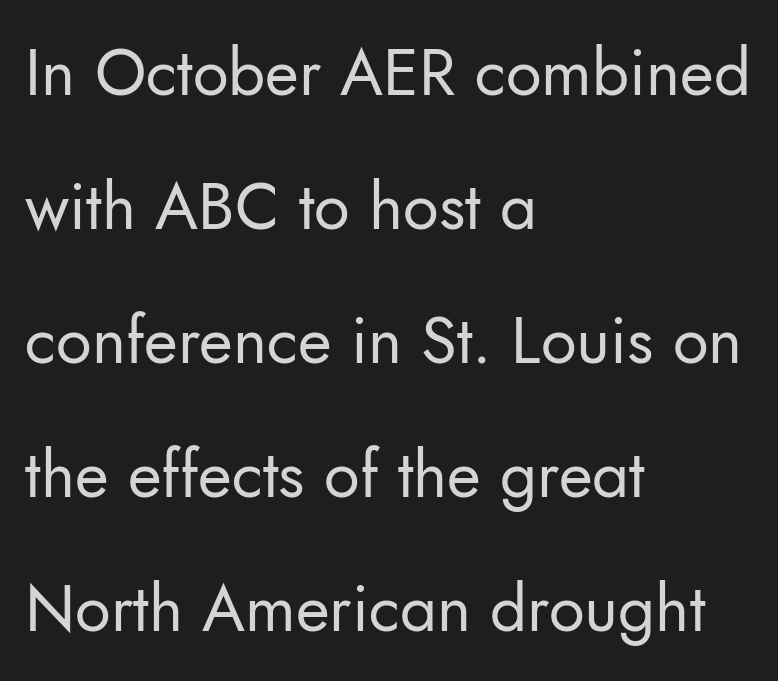
Where is the straight margin? On the left. Font category for this specimen: sans-serif. The space between consecutive lines is lavish. Weight: regular or lighter. Rendered with straight, roman letterforms. A clean baseline with only descenders dipping below it.
